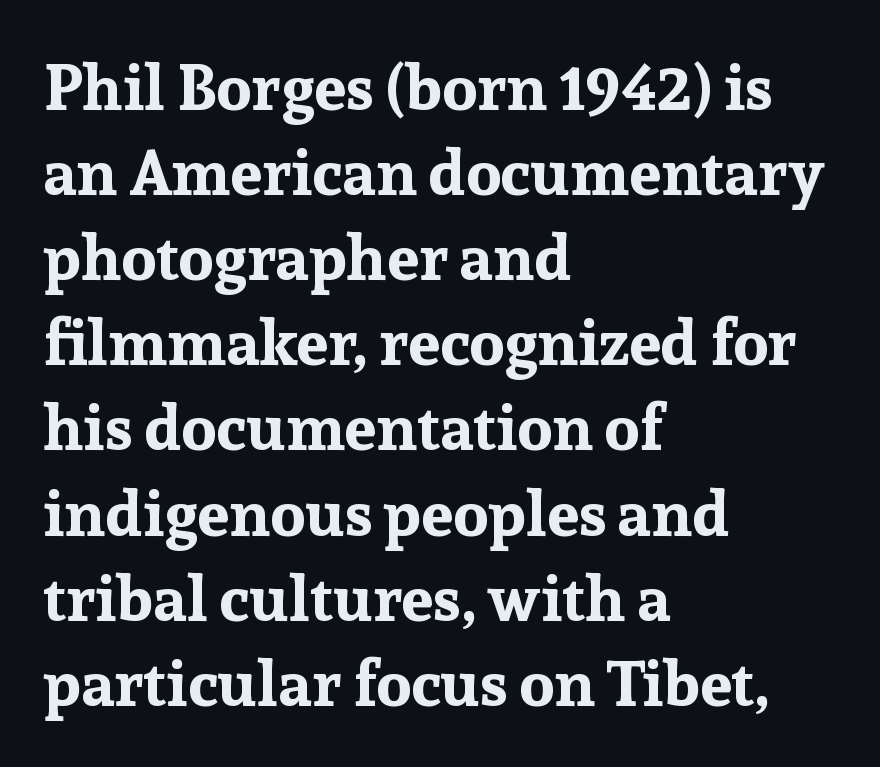
The image shows 64 px bold serif type, upright; set left-aligned, normal line spacing (1.33x), normal letter spacing, not underlined; low stroke contrast and a medium x-height.
